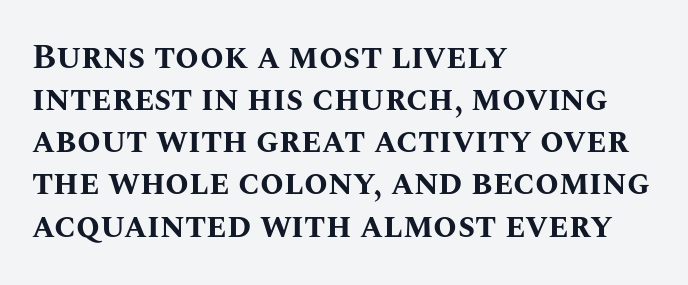
The lines are quadded left. The sample has been set heavy, in full bold. The passage shown is not underscored anywhere. The passage shown is typed in a proportional face where columns would drift.
